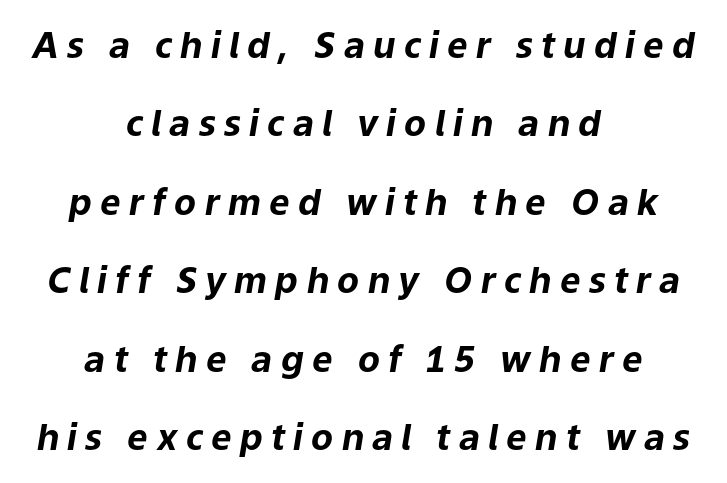
The rag falls on both sides of this text block equally. As a designer I'd log this as weight 700, bold. Each word looks stretched out because of the extra space between its letters. The face used here is proportionally spaced, like ordinary book or web type. This sample uses an oblique cut, with every glyph tilted off the vertical. This block would shrink considerably if given ordinary leading; it's expanded now.
